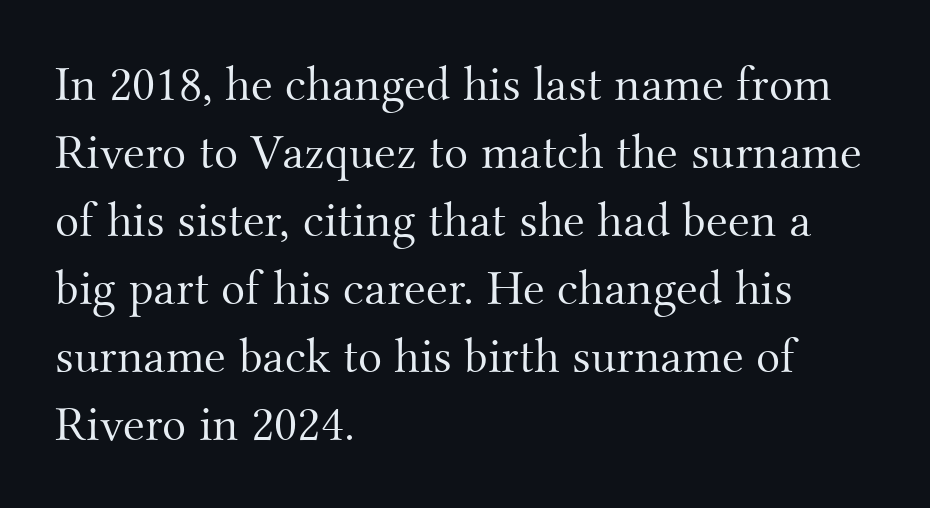
The image shows 50 px light serif type, upright; set left-aligned, normal line spacing (1.36x), normal letter spacing, not underlined; medium stroke contrast and a small x-height.
